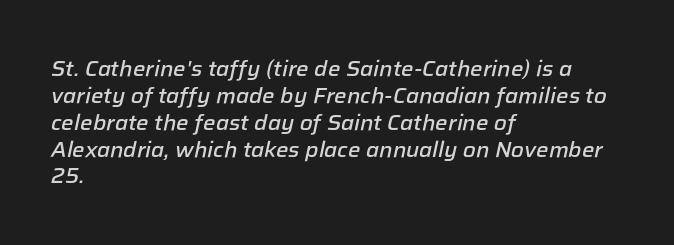
Q: Is the text bold? A: Semi-bold.
Q: Is the text italic (slanted)? A: Yes, it leans right by about 12 degrees.
Q: Is the text underlined? A: No.
Q: How is the paragraph aligned? A: Left-aligned.
Q: Is the spacing between letters normal or unusually wide? A: Normal.
